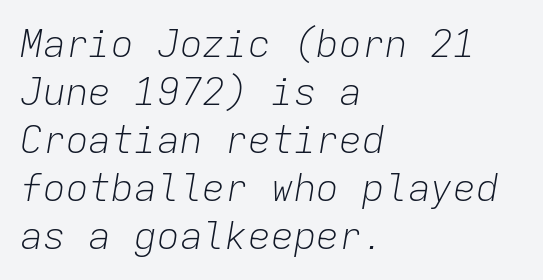
The image shows 38 px light type, italic (leaning right), monospaced; set left-aligned, normal line spacing (1.26x), normal letter spacing, not underlined; low stroke contrast and a medium x-height.
